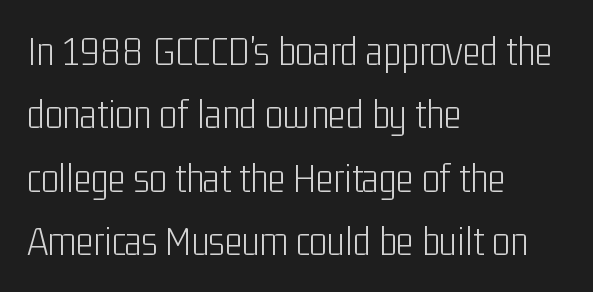
Q: Is the text bold? A: No.
Q: Is the text italic (slanted)? A: No, it is upright.
Q: Is the typeface a serif or a sans-serif typeface? A: Sans-serif.
Q: Is the text underlined? A: No.
Q: How is the paragraph aligned? A: Left-aligned.
Q: Is the spacing between letters normal or unusually wide? A: Normal.
Q: Is the spacing between lines tight, normal or loose? A: Normal.
Q: Width (condensed, normal, or wide)? A: Condensed.
Q: Stroke contrast? A: Low.
Q: x-height? A: Medium.
Q: Monospaced? A: No.
